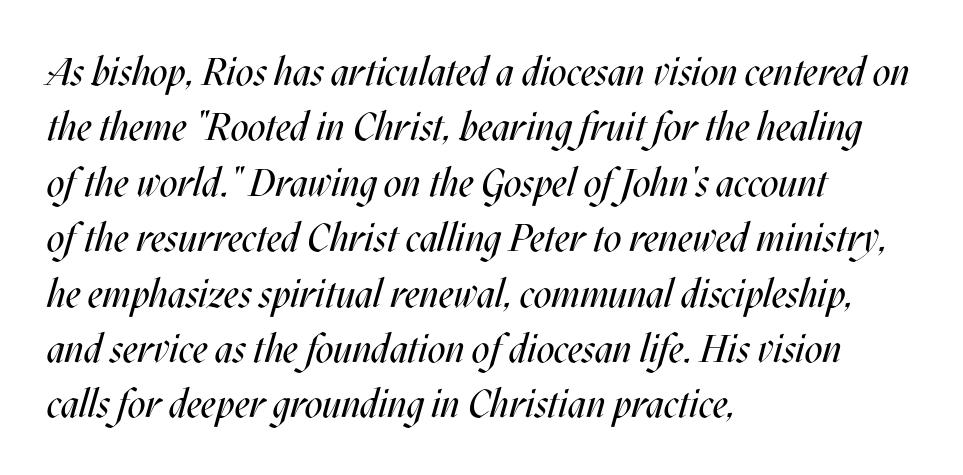
Italic: yes, the glyphs are oblique. The cut favours lightness, reaching ordinary text weight at its darkest. Vertically, the passage feels balanced, rows spaced as you'd expect. No word sits above an underline. Do the characters align in a grid? No, the font is proportional.
